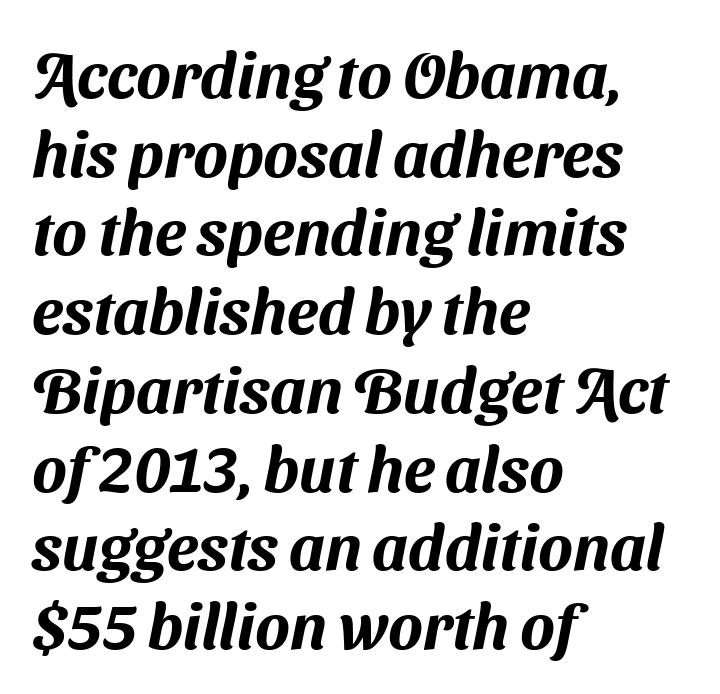
The image shows 64 px sans-serif type; set left-aligned, line spacing 1.23x, normal letter spacing, not underlined; medium stroke contrast and a medium x-height.
